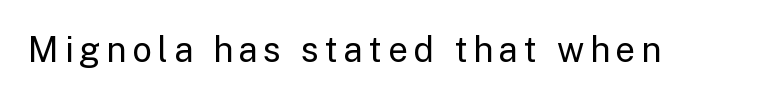
Q: Is the text bold? A: No.
Q: Is the text italic (slanted)? A: No, it is upright.
Q: Is the typeface a serif or a sans-serif typeface? A: Sans-serif.
Q: Is the text underlined? A: No.
Q: Width (condensed, normal, or wide)? A: Normal.
Q: Stroke contrast? A: Low.
Q: x-height? A: Medium.
Q: Monospaced? A: No.
